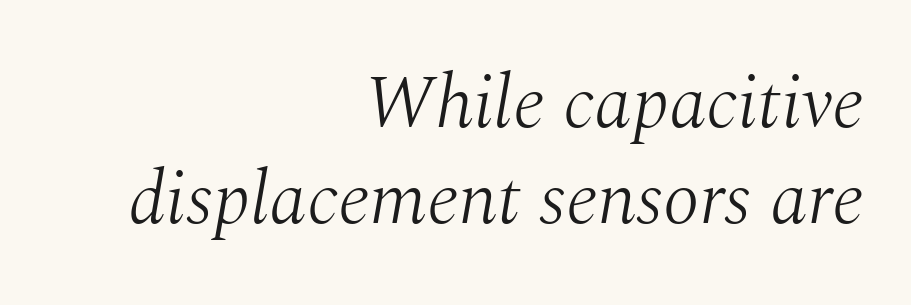
The image shows 75 px light serif type, italic (leaning right); set right-aligned, normal line spacing (1.28x), normal letter spacing, not underlined; medium stroke contrast and a medium x-height.
